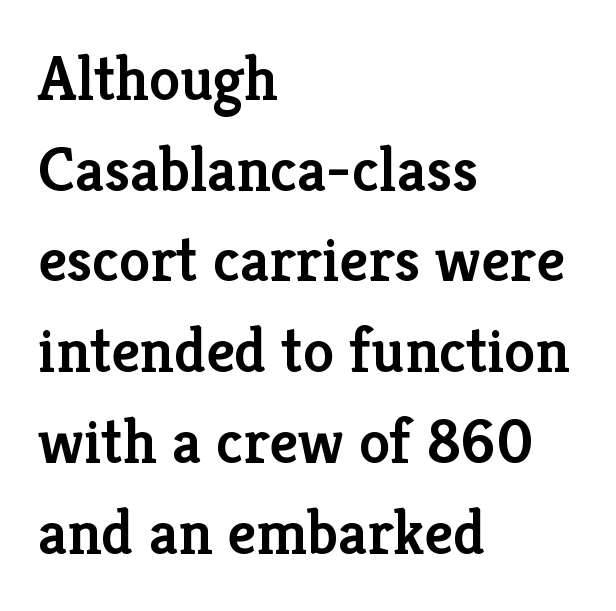
A typesetter would call this proportional, since set widths differ per character. On the weight axis this lands at semibold, roughly 600. This sample is left-justified, so line endings fall wherever the words run out. The specimen omits any rule beneath the text block's lines.
